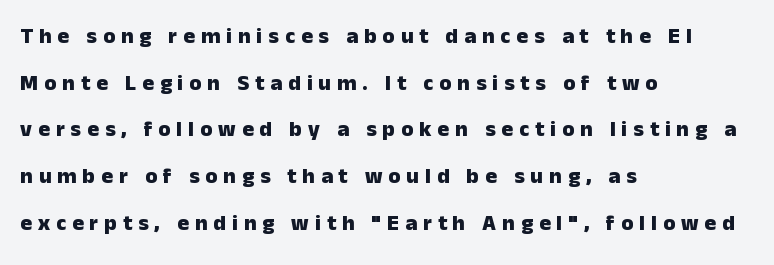
Q: Is the text bold? A: Yes.
Q: Is the text italic (slanted)? A: No, it is upright.
Q: Is the text underlined? A: No.
Q: How is the paragraph aligned? A: Left-aligned.
Q: Is the spacing between letters normal or unusually wide? A: Unusually wide.
Q: Is the spacing between lines tight, normal or loose? A: Loose.
